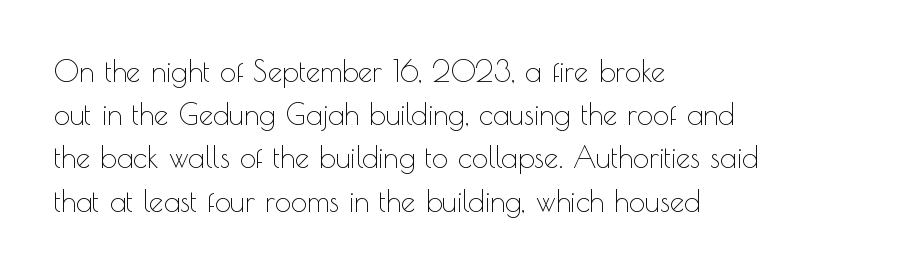
Q: Is the text bold? A: No.
Q: Is the text italic (slanted)? A: No, it is upright.
Q: Is the typeface a serif or a sans-serif typeface? A: Sans-serif.
Q: Is the text underlined? A: No.
Q: How is the paragraph aligned? A: Left-aligned.
Q: Is the spacing between letters normal or unusually wide? A: Normal.
Q: Is the spacing between lines tight, normal or loose? A: Normal.
Q: Width (condensed, normal, or wide)? A: Normal.
Q: x-height? A: Small.
Q: Monospaced? A: No.
